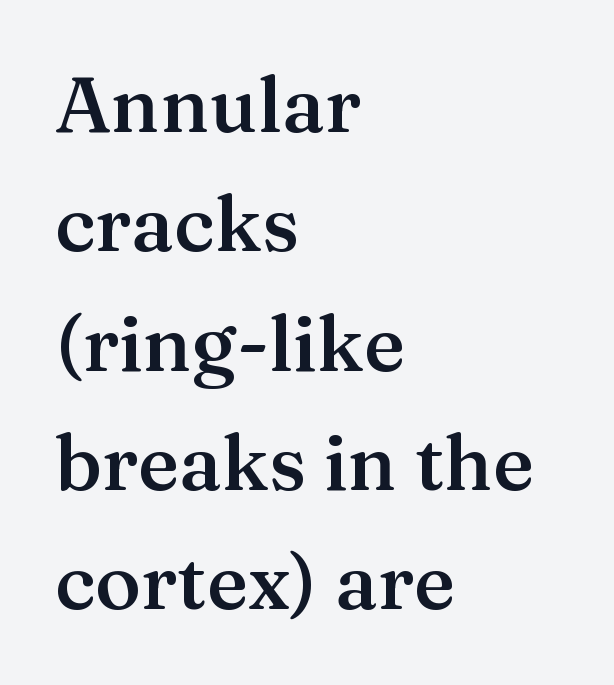
The image shows 78 px semibold serif type, upright; set left-aligned, normal line spacing (1.53x), normal letter spacing, not underlined; medium stroke contrast and a medium x-height.
